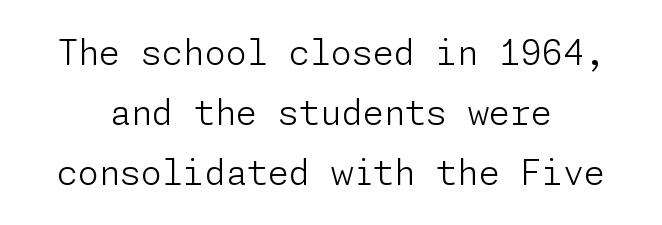
{"serif": "no", "italic": "no", "bold": "no", "weight": "light", "width": "normal", "stroke_contrast": "low", "x_height": "medium", "underline": "no", "align": "center", "line_spacing_ratio": 1.77, "letter_spacing": "normal", "letter_spacing_em": 0.0, "glyph_px": 34}
